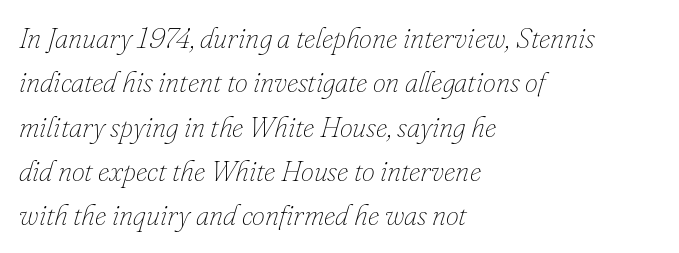
{"italic": "yes", "lean": "right", "slant_degrees": 16, "bold": "no", "weight": "thin", "width": "normal", "stroke_contrast": "low", "x_height": "small", "monospaced": "no", "underline": "no", "align": "left", "line_spacing": "normal", "line_spacing_ratio": 1.53, "letter_spacing": "normal", "letter_spacing_em": 0.0, "glyph_px": 29}
